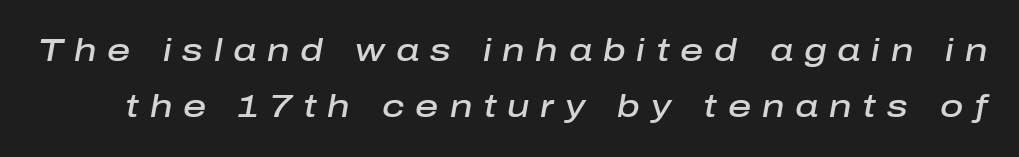
{"italic": "yes", "lean": "right", "slant_degrees": 10, "bold": "semi", "weight": "semibold", "width": "normal", "stroke_contrast": "low", "x_height": "medium", "monospaced": "no", "underline": "no", "line_spacing_ratio": 1.76, "letter_spacing": "wide", "letter_spacing_em": 0.34, "glyph_px": 32}
